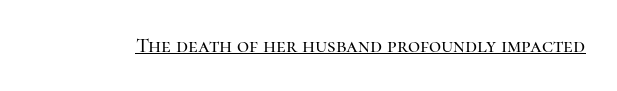
The image shows 21 px text type, upright; set normal letter spacing, underlined.
